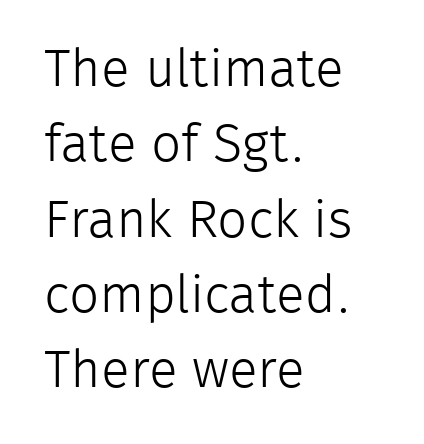
The image shows 53 px light sans-serif type, upright; set left-aligned, normal line spacing (1.42x), normal letter spacing, not underlined; low stroke contrast and a medium x-height.
